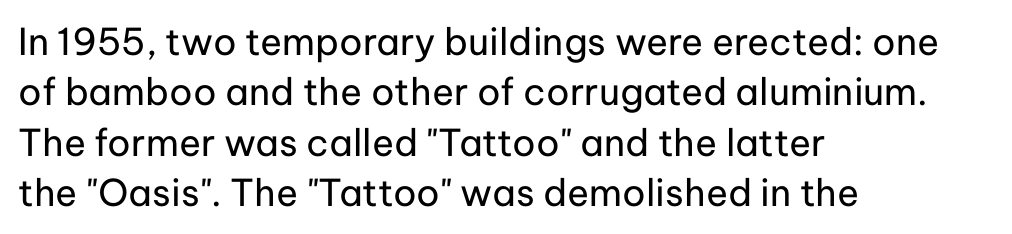
{"serif": "no", "italic": "no", "bold": "no", "weight": "regular", "width": "normal", "stroke_contrast": "low", "x_height": "medium", "monospaced": "no", "underline": "no", "align": "left", "line_spacing": "normal", "line_spacing_ratio": 1.36, "letter_spacing": "normal", "letter_spacing_em": 0.0, "glyph_px": 37}
